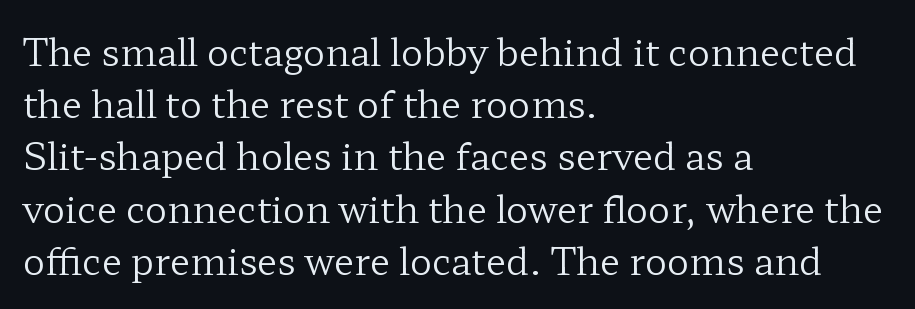
The rows are spaced the way most documents space them. The compositor pushed each line to the left boundary. The gaps between neighbouring characters are ordinary and unremarkable. Stroke mass is kept to a normal reading level or below.
